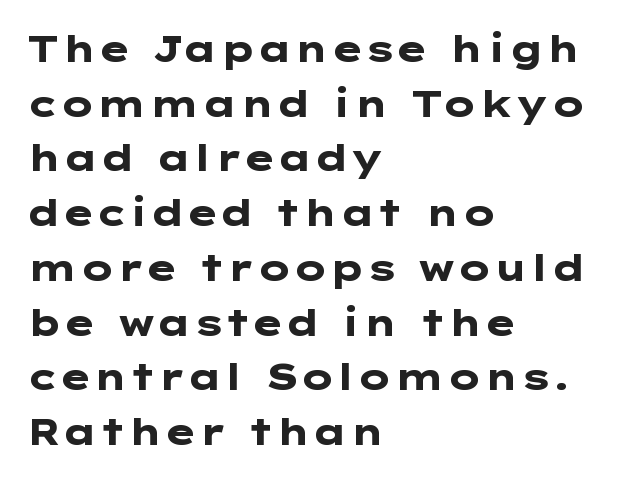
{"serif": "no", "italic": "no", "bold": "yes", "weight": "heavy", "width": "wide", "stroke_contrast": "low", "x_height": "medium", "underline": "no", "align": "left", "line_spacing": "normal", "line_spacing_ratio": 1.52, "letter_spacing": "normal", "letter_spacing_em": 0.0, "glyph_px": 36}
